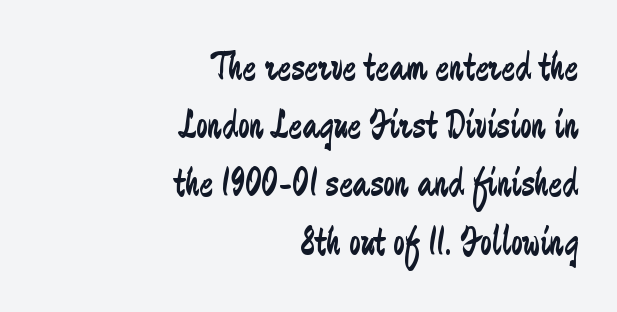
No extra tracking has been applied to these lines. Character widths vary here, with narrow letters taking less room than wide ones. This block has exactly the height ordinary leading produces. Descender tails drop into unmarked territory. The letters look calm and open, with moderate or lighter stems.
